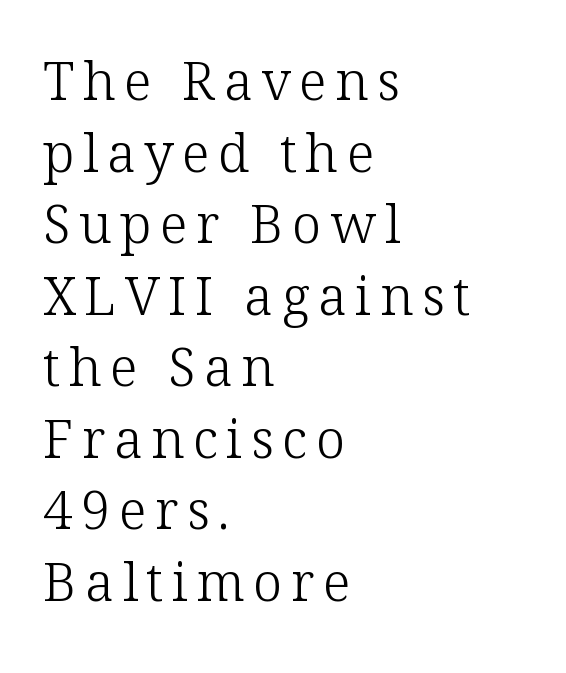
Q: Is the text bold? A: No.
Q: Is the text italic (slanted)? A: No, it is upright.
Q: Is the typeface a serif or a sans-serif typeface? A: Serif.
Q: Is the text underlined? A: No.
Q: How is the paragraph aligned? A: Left-aligned.
Q: Is the spacing between lines tight, normal or loose? A: Normal.
Q: Width (condensed, normal, or wide)? A: Normal.
Q: Stroke contrast? A: Low.
Q: x-height? A: Medium.
Q: Monospaced? A: No.
